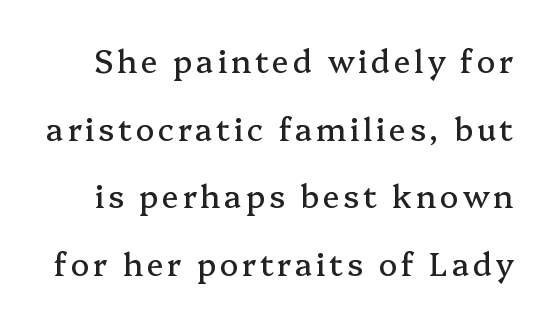
The image shows 31 px serif type, upright; set loose line spacing (2.18x), not underlined; medium stroke contrast and a medium x-height.
